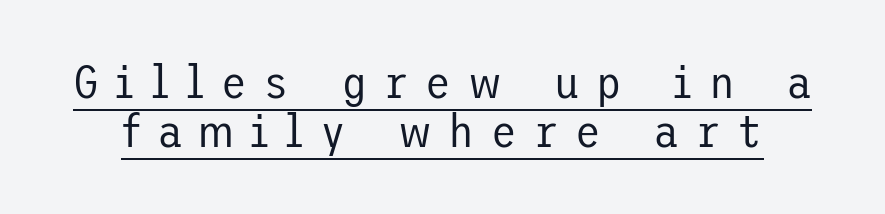
The image shows 47 px regular-weight sans-serif type, upright; set tight line spacing (1.05x), unusually wide letter spacing (+0.35 em), underlined; low stroke contrast and a medium x-height.
